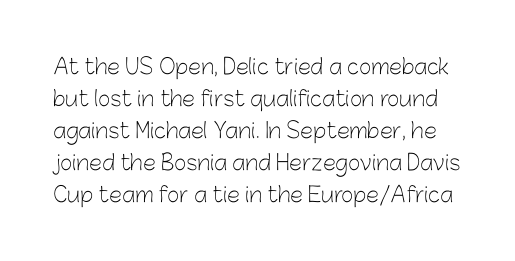
Q: Is the text bold? A: No.
Q: Is the text italic (slanted)? A: No, it is upright.
Q: Is the text underlined? A: No.
Q: Is the spacing between letters normal or unusually wide? A: Normal.
Q: Is the spacing between lines tight, normal or loose? A: Normal.
